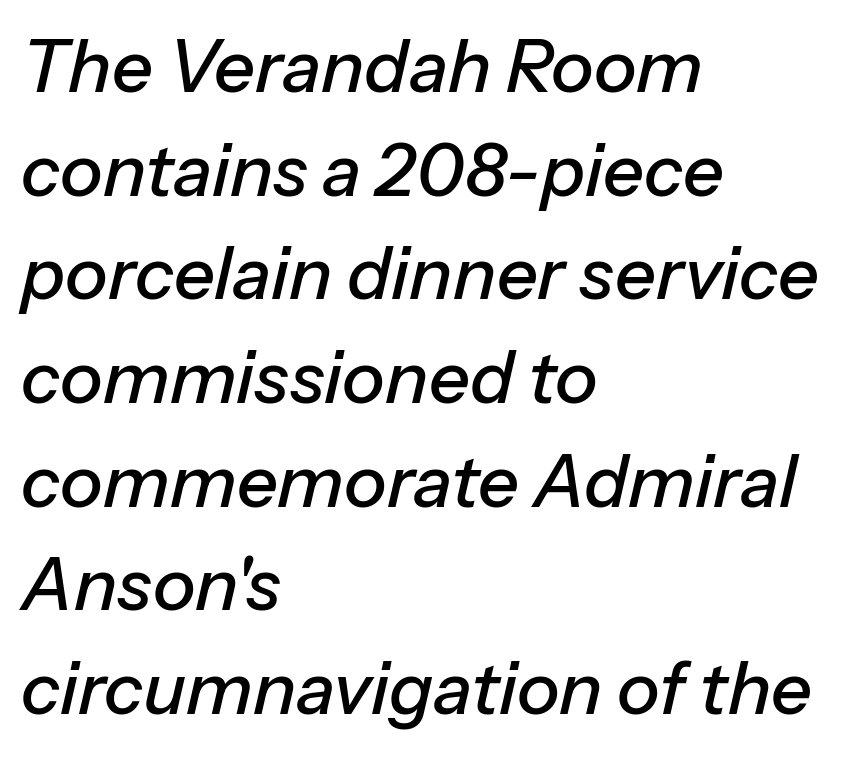
Spacing between characters is what you'd get straight out of the box. Leading: standard. The letters are slanted; this is an italic face. This rendering uses left alignment, leaving the right contour irregular. Spacing verdict: proportional, widths tailored to each character. Descenders hang freely into open space.
